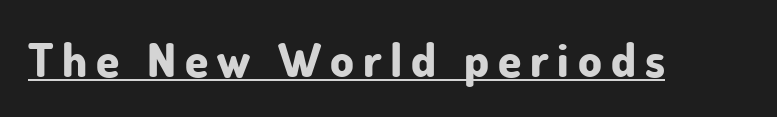
Q: Is the text bold? A: Yes.
Q: Is the text italic (slanted)? A: No, it is upright.
Q: Is the typeface a serif or a sans-serif typeface? A: Sans-serif.
Q: Is the text underlined? A: Yes.
Q: Width (condensed, normal, or wide)? A: Normal.
Q: Stroke contrast? A: Low.
Q: x-height? A: Small.
Q: Monospaced? A: No.
